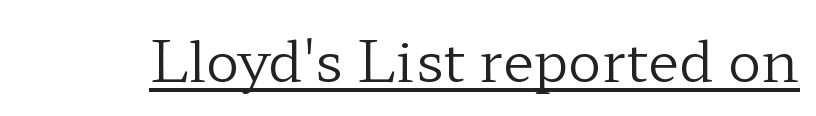
Q: Is the text bold? A: No.
Q: Is the text italic (slanted)? A: No, it is upright.
Q: Is the typeface a serif or a sans-serif typeface? A: Serif.
Q: Is the text underlined? A: Yes.
Q: Is the spacing between letters normal or unusually wide? A: Normal.
Q: Width (condensed, normal, or wide)? A: Wide.
Q: Stroke contrast? A: Low.
Q: x-height? A: Medium.
Q: Monospaced? A: No.
